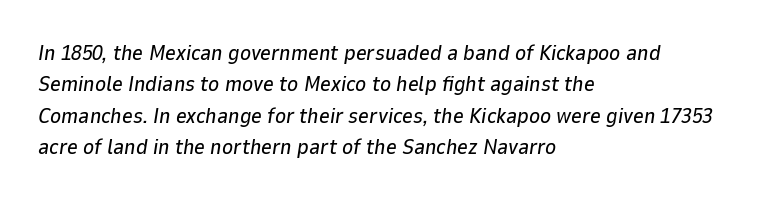
{"italic": "yes", "lean": "right", "slant_degrees": 9, "underline": "no", "align": "left", "line_spacing": "normal", "line_spacing_ratio": 1.5, "letter_spacing": "normal", "letter_spacing_em": 0.0, "glyph_px": 21}
